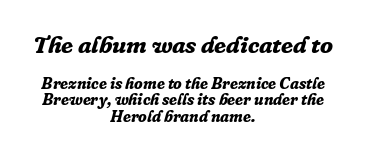
The image shows 24 px bold type, italic (leaning right); set centered, tight line spacing (1.03x), normal letter spacing, not underlined; the first (top) block is 1.5x larger.
